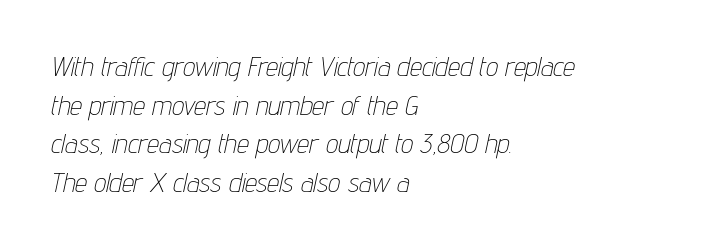
Q: Is the text bold? A: No.
Q: Is the text italic (slanted)? A: Yes, it leans right by about 12 degrees.
Q: Is the text underlined? A: No.
Q: How is the paragraph aligned? A: Left-aligned.
Q: Is the spacing between letters normal or unusually wide? A: Normal.
Q: Is the spacing between lines tight, normal or loose? A: Normal.
